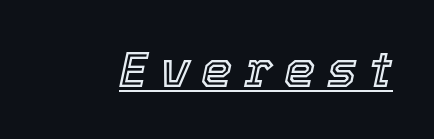
The image shows 50 px text type, italic (leaning right); set unusually wide letter spacing (+0.23 em), underlined; a medium x-height.
